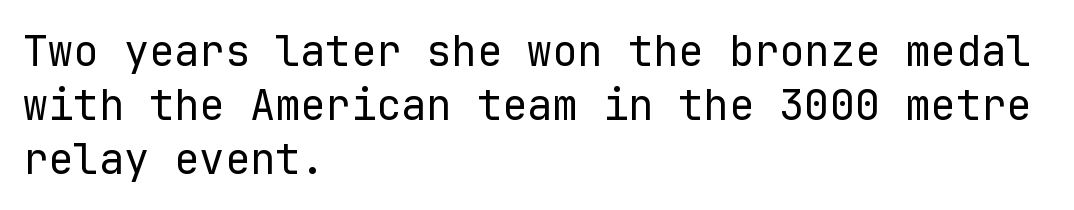
The lines are quadded left. In terms of leading, this rendering sits right in the middle. Does extra space separate the letters? No, they use regular spacing. Do the characters align in a grid? Yes, the font is monospaced. Weight class: somewhere from thin through regular.
